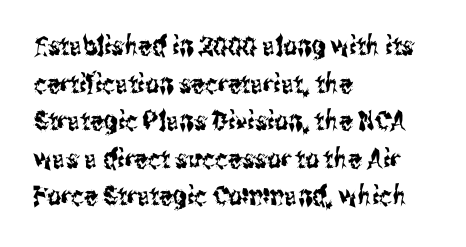
{"italic": "no", "underline": "no", "align": "left", "line_spacing": "normal", "line_spacing_ratio": 1.39, "letter_spacing": "normal", "letter_spacing_em": 0.0, "glyph_px": 27}
